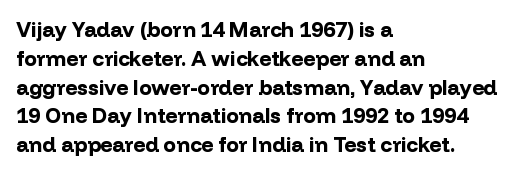
The image shows 21 px bold type, upright; set left-aligned, normal line spacing (1.37x), normal letter spacing, not underlined.
